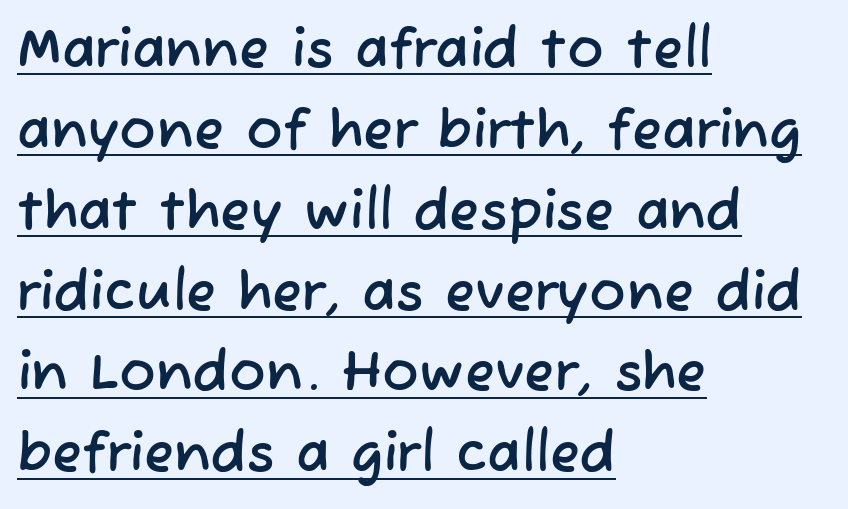
{"serif": "no", "width": "normal", "stroke_contrast": "low", "x_height": "medium", "monospaced": "no", "underline": "yes", "align": "left", "line_spacing": "normal", "line_spacing_ratio": 1.47, "letter_spacing": "normal", "letter_spacing_em": 0.0, "glyph_px": 55}
